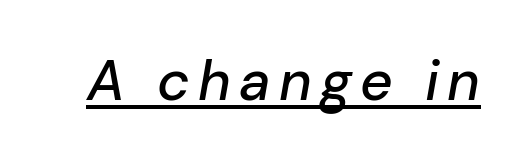
The image shows 56 px text type, italic (leaning right); set underlined; low stroke contrast and a medium x-height.
